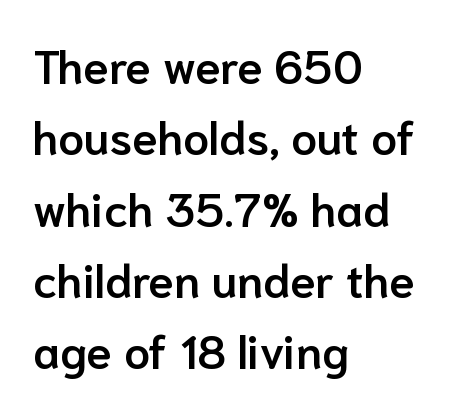
{"serif": "no", "italic": "no", "bold": "semi", "weight": "semibold", "width": "normal", "stroke_contrast": "low", "x_height": "medium", "monospaced": "no", "underline": "no", "align": "left", "line_spacing": "normal", "line_spacing_ratio": 1.55, "letter_spacing": "normal", "letter_spacing_em": 0.0, "glyph_px": 46}
